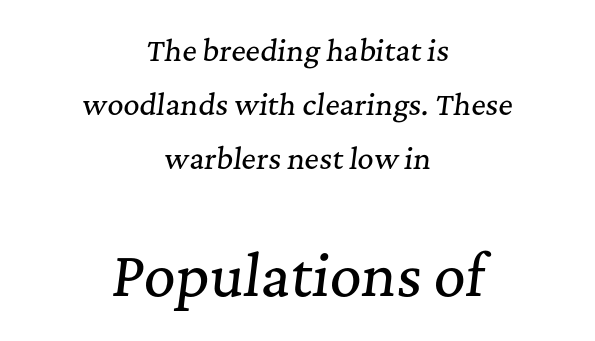
Character widths vary here, with narrow letters taking less room than wide ones. Typesetter's note — lower block bumped up in size, upper block left smaller. Quick note: italic. How are the letters spaced? Ordinarily, with no added tracking. One-word summary of the alignment: center. Each letter's strokes conclude with small projecting serifs.
